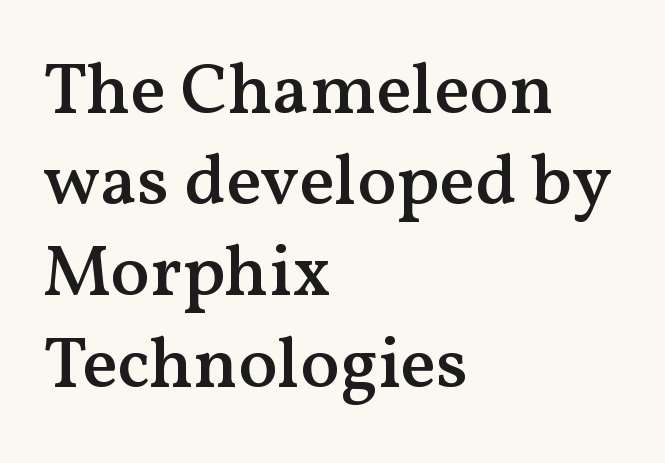
The image shows 73 px semibold serif type, upright; set left-aligned, normal line spacing (1.25x), normal letter spacing, not underlined; medium stroke contrast and a medium x-height.
